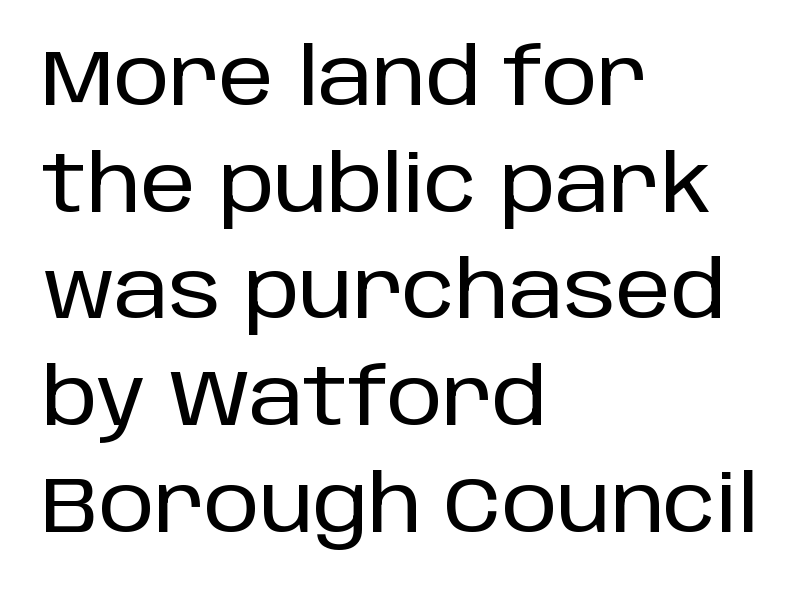
Is there any slant? The stems are plumb. Leading: standard. The line texture is even and compact thanks to regular tracking. Letters rest on an invisible, unmarked baseline. Letterform terminals end flat and unadorned throughout the passage.
